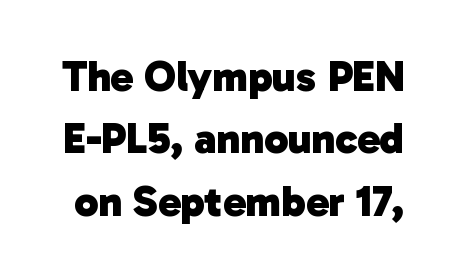
Do the characters align in a grid? No, the font is proportional. Note: no serifs on the glyphs. Normally led — the rows are evenly, conventionally spaced. The foot of each line stays bare and open. The rendering uses a bold face; every stroke is thick and dark.
